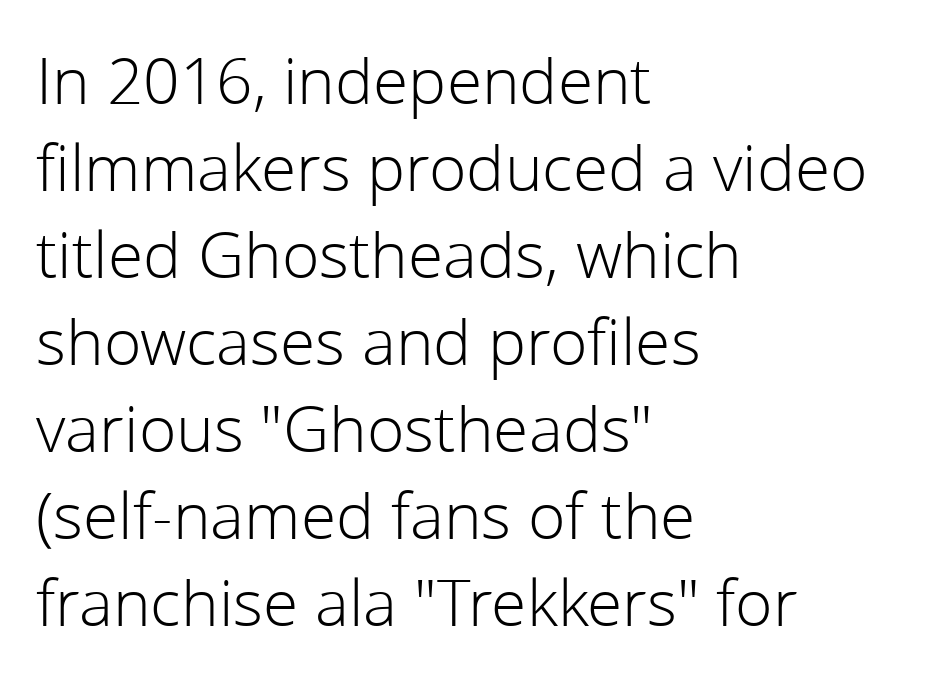
The image shows 64 px light sans-serif type, upright; set left-aligned, normal line spacing (1.36x), normal letter spacing, not underlined; low stroke contrast and a medium x-height.
